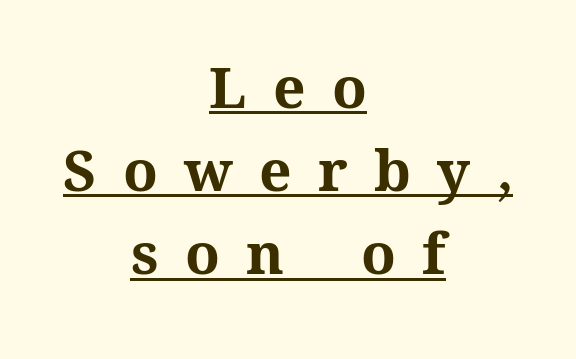
Q: Is the text bold? A: Yes.
Q: Is the text italic (slanted)? A: No, it is upright.
Q: Is the text underlined? A: Yes.
Q: How is the paragraph aligned? A: Centered.
Q: Is the spacing between letters normal or unusually wide? A: Unusually wide.
Q: Is the spacing between lines tight, normal or loose? A: Normal.
Q: Width (condensed, normal, or wide)? A: Normal.
Q: Stroke contrast? A: Medium.
Q: x-height? A: Medium.
Q: Monospaced? A: No.
